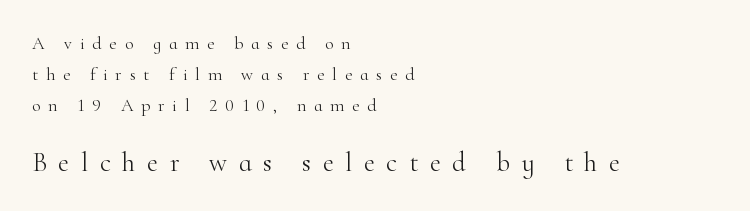
{"italic": "no", "bold": "no", "underline": "no", "align": "left", "line_spacing_ratio": 1.71, "letter_spacing": "wide", "letter_spacing_em": 0.43, "larger_block": "second", "size_ratio": 1.5, "glyph_px": 27}
